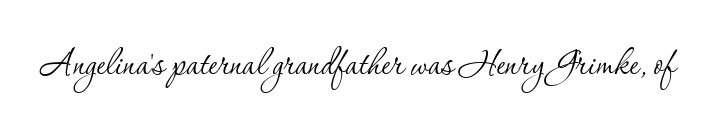
Q: Is the text bold? A: No.
Q: Is the text italic (slanted)? A: Yes.
Q: Is the typeface a serif or a sans-serif typeface? A: Serif.
Q: Is the text underlined? A: No.
Q: Is the spacing between letters normal or unusually wide? A: Normal.
Q: Width (condensed, normal, or wide)? A: Normal.
Q: Stroke contrast? A: Low.
Q: x-height? A: Small.
Q: Monospaced? A: No.
